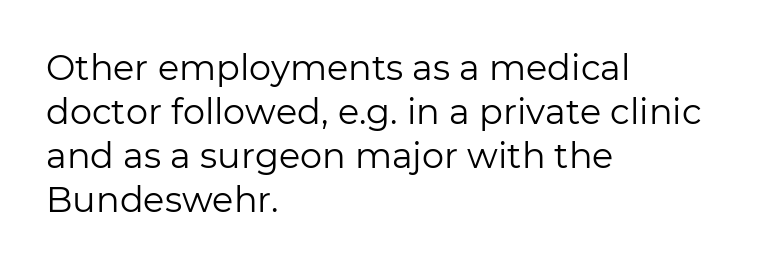
Q: Is the text bold? A: No.
Q: Is the text italic (slanted)? A: No, it is upright.
Q: Is the typeface a serif or a sans-serif typeface? A: Sans-serif.
Q: Is the text underlined? A: No.
Q: How is the paragraph aligned? A: Left-aligned.
Q: Is the spacing between letters normal or unusually wide? A: Normal.
Q: Is the spacing between lines tight, normal or loose? A: Normal.
Q: Width (condensed, normal, or wide)? A: Normal.
Q: Stroke contrast? A: Low.
Q: x-height? A: Medium.
Q: Monospaced? A: No.
